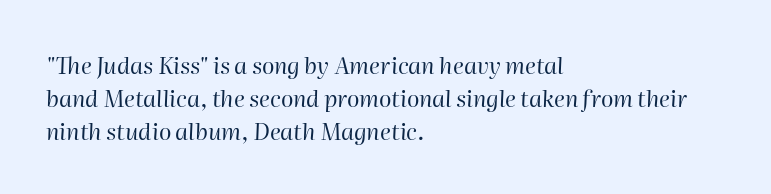
Q: Is the text bold? A: No.
Q: Is the text italic (slanted)? A: Yes, it leans right by about 2 degrees.
Q: Is the text underlined? A: No.
Q: How is the paragraph aligned? A: Left-aligned.
Q: Is the spacing between letters normal or unusually wide? A: Normal.
Q: Is the spacing between lines tight, normal or loose? A: Normal.
